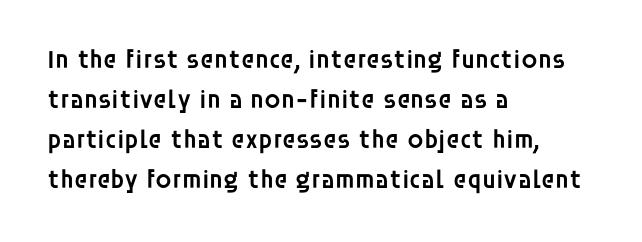
The image shows 26 px text type, upright; set left-aligned, normal line spacing (1.54x), normal letter spacing, not underlined.
